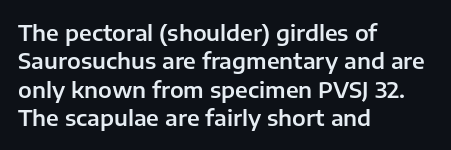
Q: Is the text italic (slanted)? A: No, it is upright.
Q: Is the text underlined? A: No.
Q: How is the paragraph aligned? A: Left-aligned.
Q: Is the spacing between letters normal or unusually wide? A: Normal.
Q: Is the spacing between lines tight, normal or loose? A: Normal.
